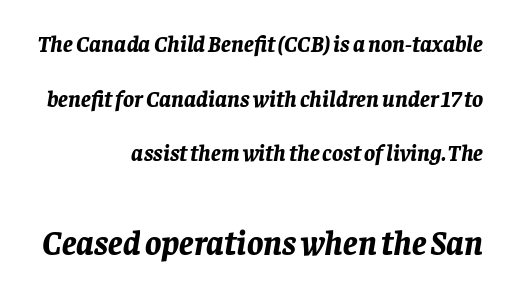
{"italic": "yes", "lean": "right", "slant_degrees": 8, "bold": "yes", "weight": "bold", "width": "normal", "stroke_contrast": "low", "x_height": "large", "monospaced": "no", "underline": "no", "align": "right", "line_spacing": "loose", "line_spacing_ratio": 2.38, "letter_spacing": "normal", "letter_spacing_em": 0.0, "larger_block": "second", "size_ratio": 1.48, "glyph_px": 34}
